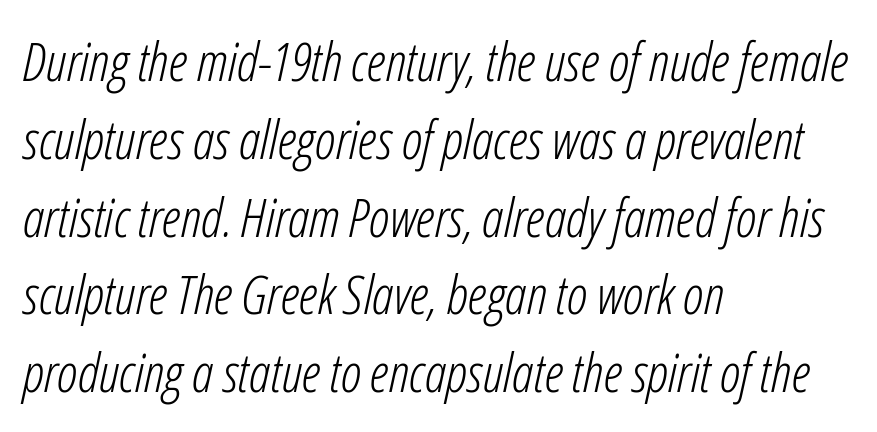
{"italic": "yes", "lean": "right", "slant_degrees": 12, "bold": "no", "weight": "light", "width": "condensed", "stroke_contrast": "low", "x_height": "medium", "monospaced": "no", "underline": "no", "align": "left", "line_spacing": "normal", "line_spacing_ratio": 1.44, "letter_spacing": "normal", "letter_spacing_em": 0.0, "glyph_px": 54}
